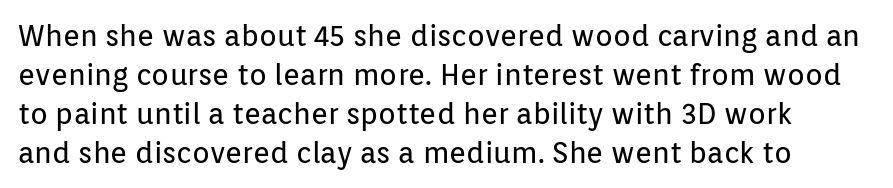
Q: Is the text bold? A: No.
Q: Is the text italic (slanted)? A: No, it is upright.
Q: Is the typeface a serif or a sans-serif typeface? A: Sans-serif.
Q: Is the text underlined? A: No.
Q: Is the spacing between letters normal or unusually wide? A: Normal.
Q: Is the spacing between lines tight, normal or loose? A: Normal.
Q: Width (condensed, normal, or wide)? A: Normal.
Q: Stroke contrast? A: Low.
Q: x-height? A: Medium.
Q: Monospaced? A: No.
